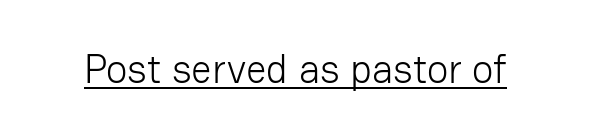
Caption: standard tracking, unaltered. Ordinary non-slanted type is in use. Spacing verdict: proportional, widths tailored to each character. On a weight scale, this lands at 450 or below. This sample carries an underscore along the baseline area. Nothing sits at the stroke ends, so this counts as sans-serif.
